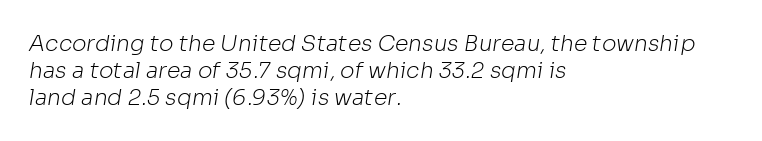
The image shows 22 px text type; set left-aligned, line spacing 1.22x, normal letter spacing, not underlined.
